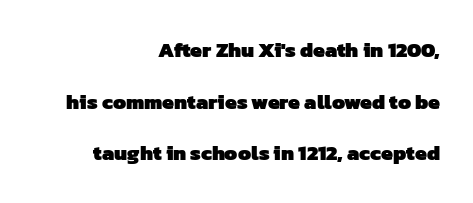
{"bold": "yes", "underline": "no", "align": "right", "line_spacing": "loose", "line_spacing_ratio": 2.46, "letter_spacing": "normal", "letter_spacing_em": 0.0, "glyph_px": 21}
